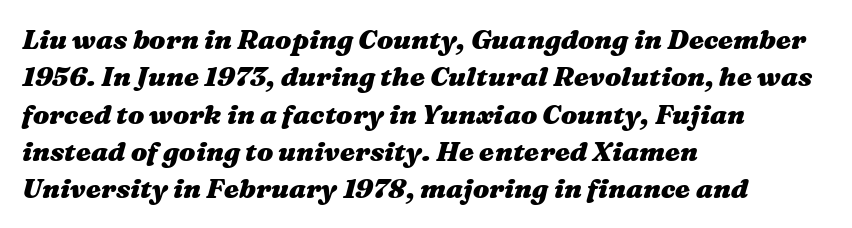
Check under the words: just untouched page. In terms of posture, this sample is oblique. How would I describe the line gaps? Plain and ordinary. The lines are quadded left. Typographic density is high because the face is bold. Look at the tracking — it's just the regular setting, nothing added.
